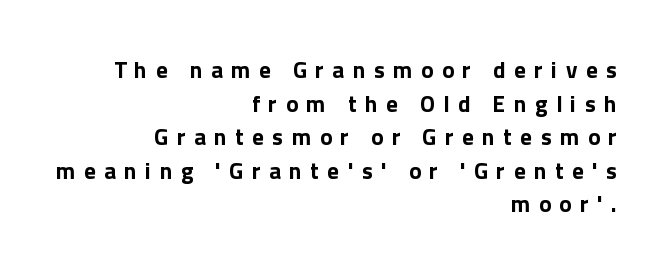
Q: Is the text bold? A: Yes.
Q: Is the text italic (slanted)? A: No, it is upright.
Q: Is the text underlined? A: No.
Q: How is the paragraph aligned? A: Right-aligned.
Q: Is the spacing between letters normal or unusually wide? A: Unusually wide.
Q: Is the spacing between lines tight, normal or loose? A: Normal.
